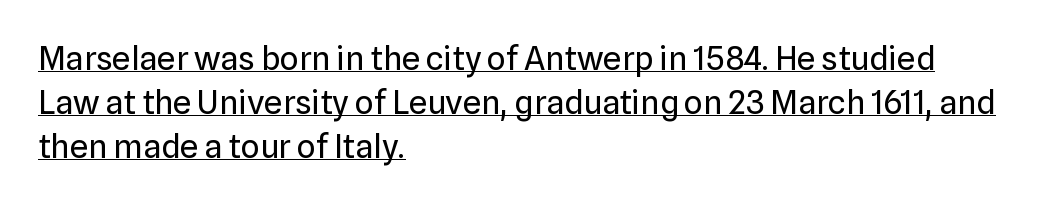
The image shows 33 px regular-weight sans-serif type, upright; set left-aligned, normal line spacing (1.33x), normal letter spacing, underlined; low stroke contrast and a medium x-height.
